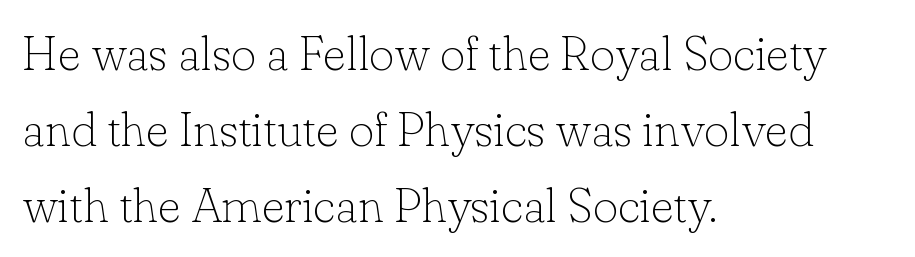
Caption: face not bold, strokes unweighted. The lines sit at an ordinary, default distance from one another. The text was rendered using a seriffed face with decorative stroke endings. Every row of glyphs begins at an identical x-position on the left. Designer's note — italics off, roman on. Words float on clear page, feet unadorned.
